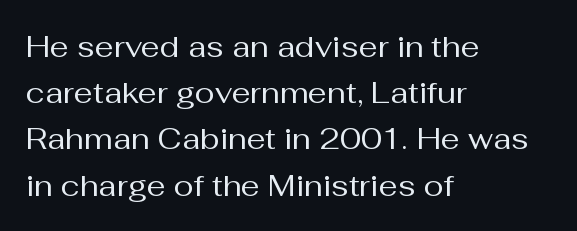
{"serif": "no", "italic": "no", "bold": "no", "weight": "regular", "width": "normal", "stroke_contrast": "medium", "x_height": "medium", "monospaced": "no", "underline": "no", "align": "left", "line_spacing": "normal", "line_spacing_ratio": 1.54, "letter_spacing": "normal", "letter_spacing_em": 0.0, "glyph_px": 30}
